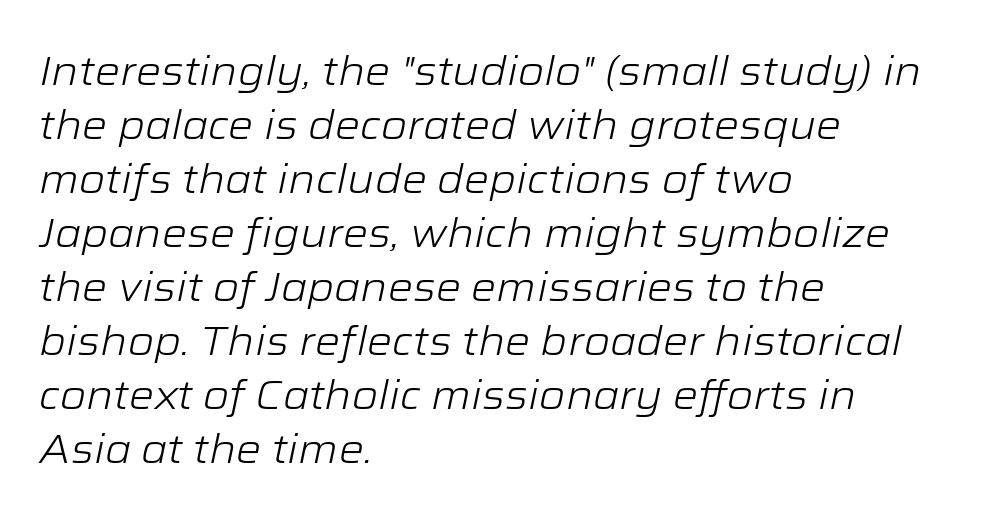
The rendering keeps characters at their native spacing. Looking at the ascenders, they clearly lean. The typesetting does not lean heavy: it is not bold. This sample has the flowing, uneven cadence of proportional lettering. The rendering uses a moderate line-height, typical for paragraphs. The typesetter chose a ragged-right arrangement here.
